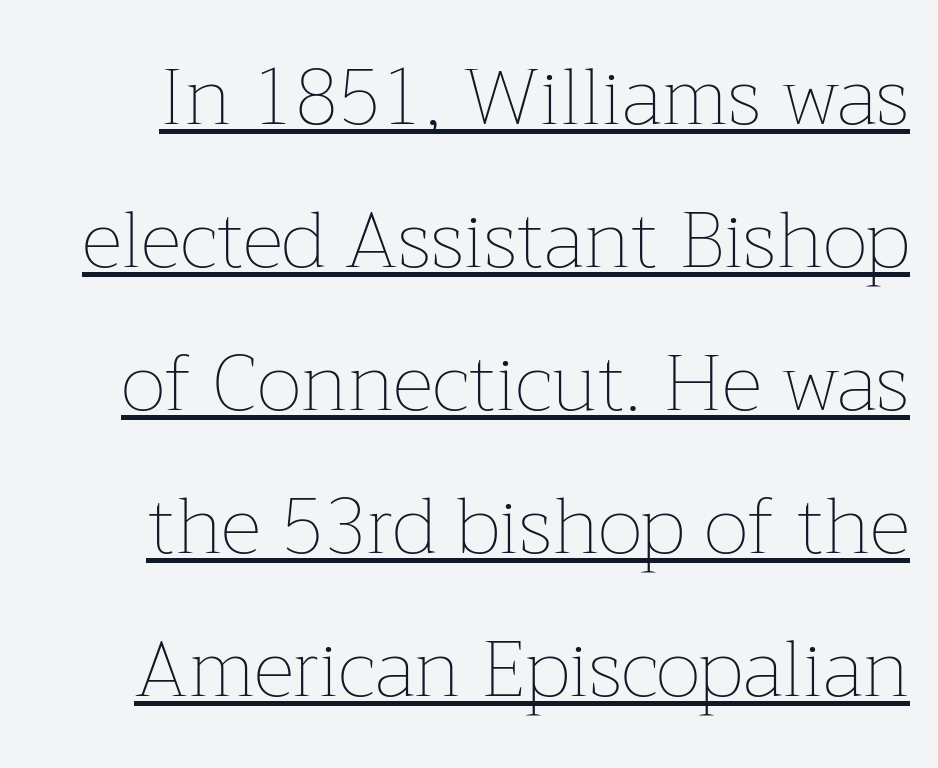
The image shows 79 px thin type, upright; set line spacing 1.81x, normal letter spacing, underlined; low stroke contrast and a medium x-height.
